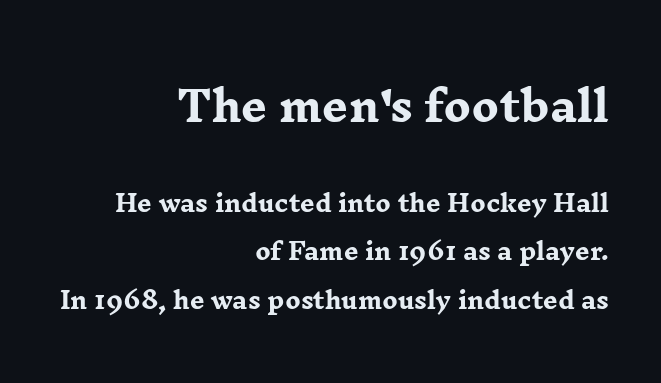
Q: Is the text bold? A: Yes.
Q: Is the text italic (slanted)? A: No, it is upright.
Q: Is the typeface a serif or a sans-serif typeface? A: Serif.
Q: Is the text underlined? A: No.
Q: How is the paragraph aligned? A: Right-aligned.
Q: Is the spacing between letters normal or unusually wide? A: Normal.
Q: Is the spacing between lines tight, normal or loose? A: Loose.
Q: Which block of text is set in a larger size, the first (top) or the second (bottom)? A: The first (top) one.
Q: Width (condensed, normal, or wide)? A: Wide.
Q: Stroke contrast? A: Low.
Q: x-height? A: Medium.
Q: Monospaced? A: No.
